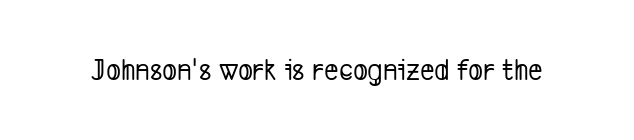
{"serif": "no", "width": "condensed", "stroke_contrast": "low", "x_height": "medium", "monospaced": "no", "underline": "no", "letter_spacing": "normal", "letter_spacing_em": 0.0, "glyph_px": 31}
